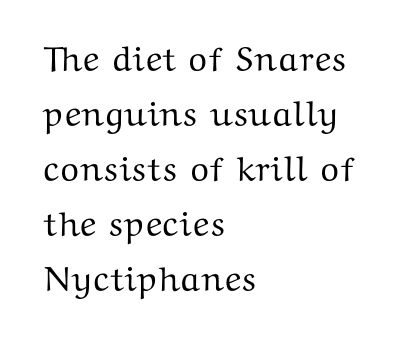
Decoration check: the copy has no underline. You can tell from the footed stems that serif type was used. These lines were composed using upright roman letters. Compared with typical paragraphs, the rows here are spaced about the same. Honestly, the letter spacing is just normal — you wouldn't notice it. Varying glyph widths throughout — classic text-font behaviour.
